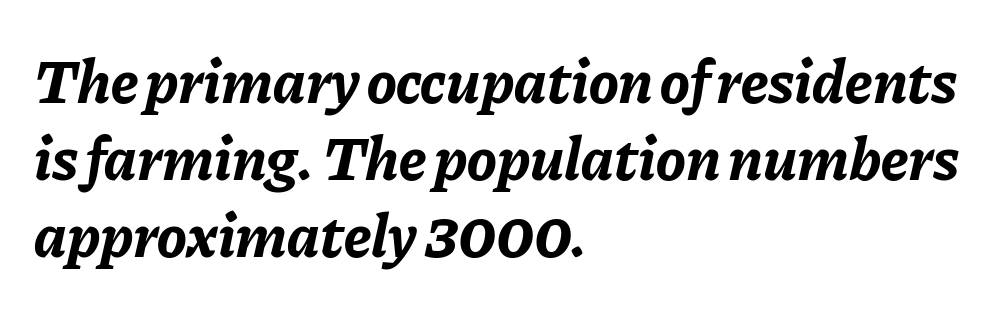
{"italic": "yes", "lean": "right", "slant_degrees": 11, "bold": "yes", "weight": "bold", "width": "normal", "stroke_contrast": "low", "x_height": "medium", "monospaced": "no", "underline": "no", "align": "left", "line_spacing_ratio": 1.24, "letter_spacing": "normal", "letter_spacing_em": 0.0, "glyph_px": 62}
